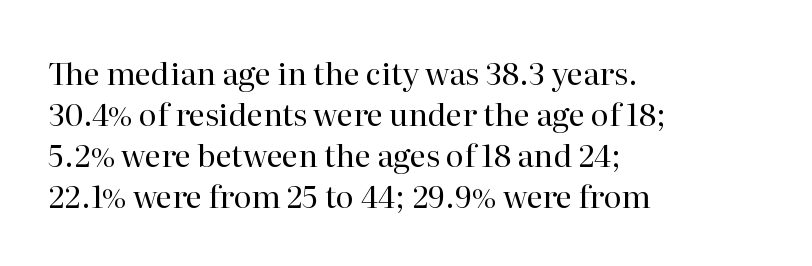
{"serif": "yes", "italic": "no", "bold": "no", "weight": "regular", "width": "normal", "stroke_contrast": "high", "x_height": "medium", "monospaced": "no", "underline": "no", "align": "left", "line_spacing": "normal", "line_spacing_ratio": 1.32, "letter_spacing": "normal", "letter_spacing_em": 0.0, "glyph_px": 31}
